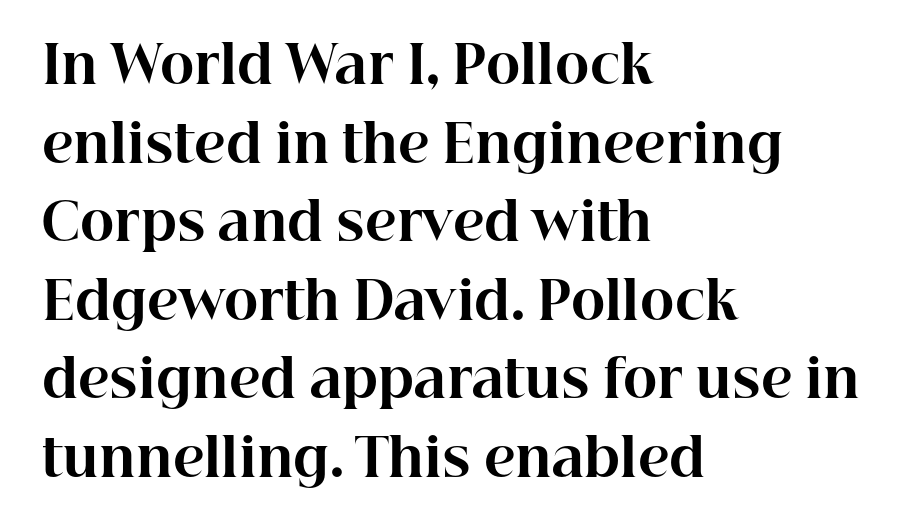
Q: Is the text bold? A: Yes.
Q: Is the text italic (slanted)? A: No, it is upright.
Q: Is the typeface a serif or a sans-serif typeface? A: Serif.
Q: Is the text underlined? A: No.
Q: How is the paragraph aligned? A: Left-aligned.
Q: Is the spacing between letters normal or unusually wide? A: Normal.
Q: Is the spacing between lines tight, normal or loose? A: Normal.
Q: Width (condensed, normal, or wide)? A: Normal.
Q: Stroke contrast? A: High.
Q: x-height? A: Medium.
Q: Monospaced? A: No.
